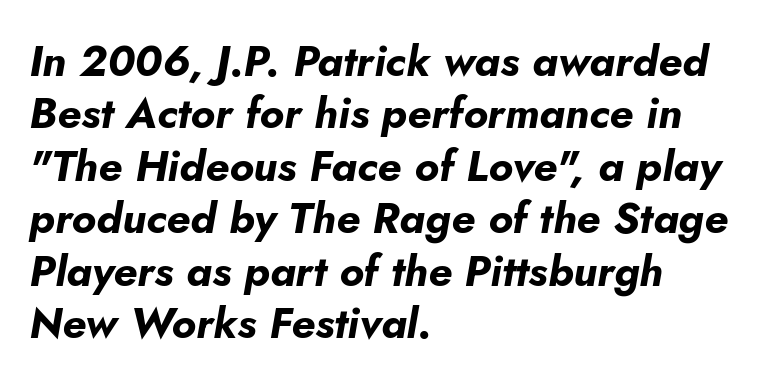
Every letter is thick-stroked: bold, no question. Tracking value appears to be zero — textbook default spacing. The rendering applies a slant to the glyphs. These lines are set flush left with a ragged right edge. Check the space under the baseline: it is left empty.
